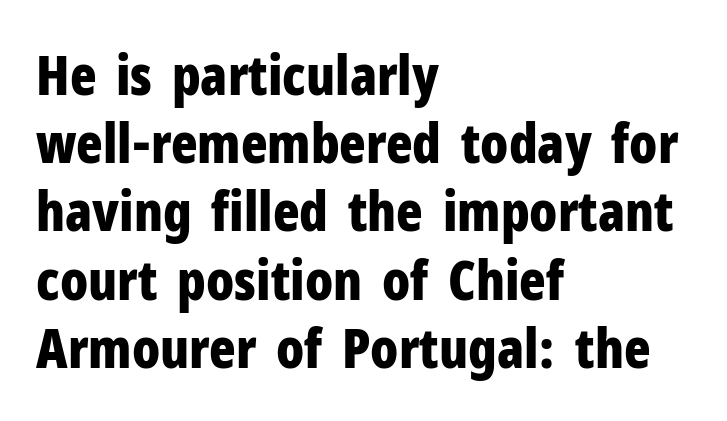
Spacing verdict: proportional, widths tailored to each character. Characters follow at the spacing the type designer built in. The type family on display is of the sans-serif kind. The characters look thick and weighty, a clear bold.
